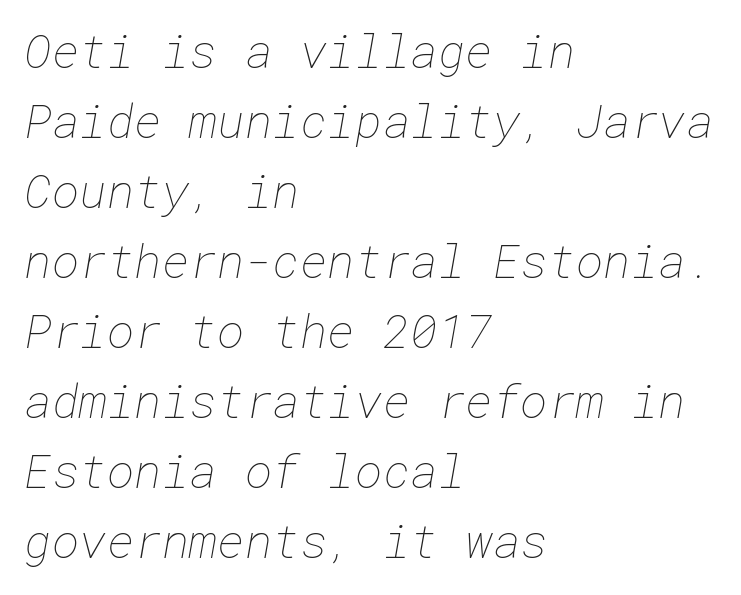
The rows are spaced the way most documents space them. Honestly, the letter spacing is just normal — you wouldn't notice it. Does the copy run flush right? No — it runs flush left. The baseline area is clear. The strokes carry an ordinary text weight at most.
